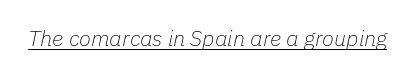
Q: Is the text bold? A: No.
Q: Is the text italic (slanted)? A: Yes, it leans right by about 11 degrees.
Q: Is the text underlined? A: Yes.
Q: Is the spacing between letters normal or unusually wide? A: Normal.
